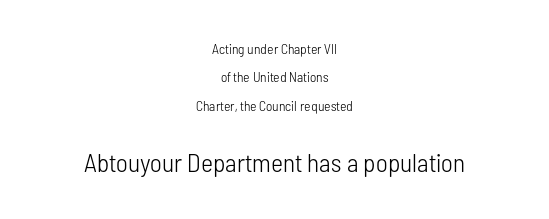
The image shows 26 px text type, upright; set centered, loose line spacing (2.03x), normal letter spacing, not underlined; the second (bottom) block is 1.86x larger.
